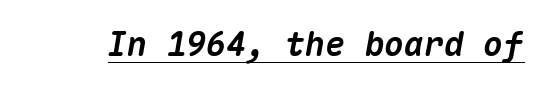
A typesetter would call this monospace, since all characters share one set width. Does the weight exceed regular? Yes, all the way to bold. The face used here appears with an underline applied. Standard letterfit; no display-style spreading of the glyphs.
